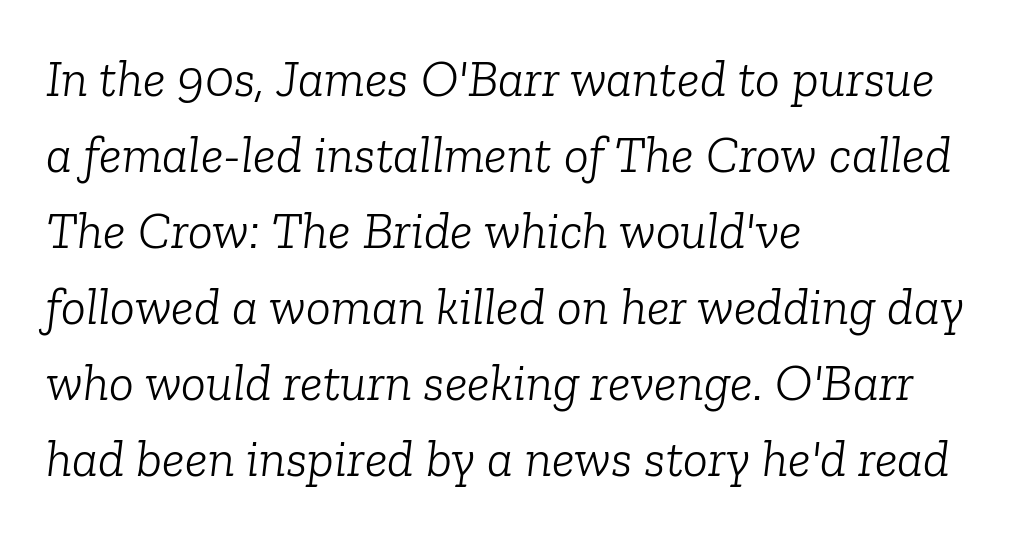
The leading is moderate, giving the passage an even texture. Observe the serifs anchoring each vertical stroke in this sample. The baseline area is clear. On a weight scale, this lands at 450 or below. Alignment: flush left. Character widths vary here, with narrow letters taking less room than wide ones.
